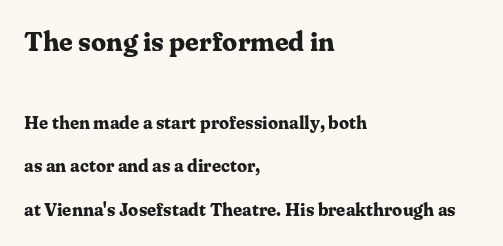
{"italic": "no", "bold": "yes", "underline": "no", "align": "left", "line_spacing": "loose", "line_spacing_ratio": 2.42, "letter_spacing": "normal", "letter_spacing_em": 0.0, "larger_block": "first", "size_ratio": 1.5, "glyph_px": 27}
